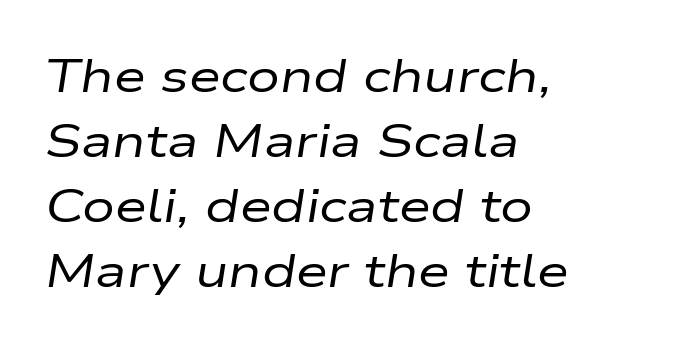
The face used here has a pronounced slope to its letters. No extra ink here — the face is not bold. Each row of text sits above clean, open space. Reading down the column, the eye jumps a familiar distance to each next line.
